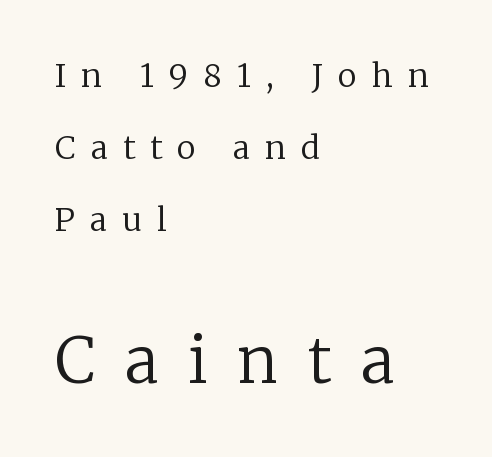
Do the characters align in a grid? No, the font is proportional. Line spacing here is loose. The passage shown begins with its smaller block and ends with its larger one. Each line starts at the same left margin while the right side varies.
